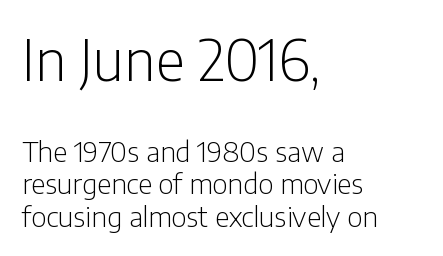
{"serif": "no", "italic": "no", "bold": "no", "weight": "light", "width": "condensed", "stroke_contrast": "low", "x_height": "medium", "monospaced": "no", "underline": "no", "align": "left", "line_spacing": "tight", "line_spacing_ratio": 1.15, "letter_spacing": "normal", "letter_spacing_em": 0.0, "larger_block": "first", "size_ratio": 2.04, "glyph_px": 57}
